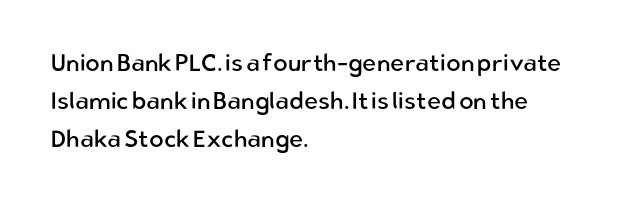
Is there much room between lines? A standard amount, neither cramped nor airy. A roman cut, with each character standing at attention. How are the letters spaced? Ordinarily, with no added tracking. This rendering features lettering with no underline. The paragraph shown leans on its left margin. The weight tops out at a normal text grade.
